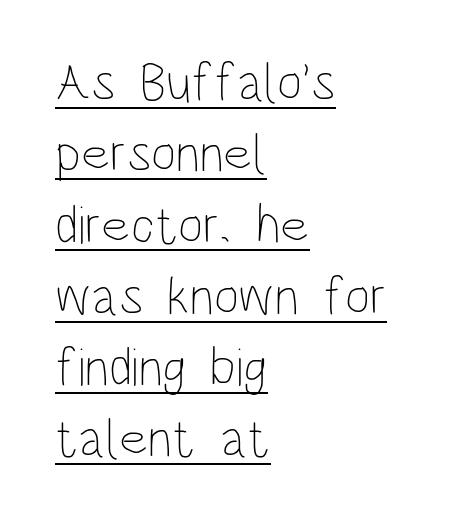
{"italic": "no", "bold": "no", "weight": "thin", "width": "condensed", "stroke_contrast": "low", "x_height": "large", "monospaced": "no", "underline": "yes", "align": "left", "line_spacing": "normal", "line_spacing_ratio": 1.32, "letter_spacing": "normal", "letter_spacing_em": 0.0, "glyph_px": 54}
